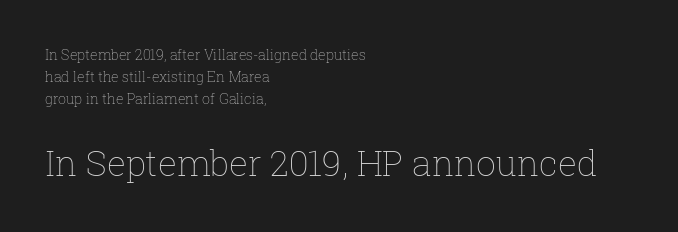
Words float on clear page, feet unadorned. Compared with typical paragraphs, the rows here are spaced about the same. This is roman type, the default non-slanted kind. Between these two stacked blocks, the lower one wins on size. What stands out about the letter spacing? Nothing — it is the standard amount. Here the designer chose a conventional face with non-uniform glyph widths.
